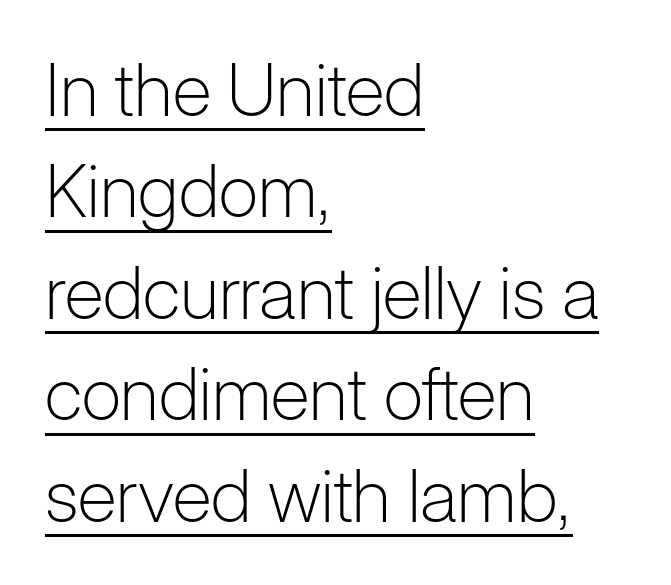
The image shows 73 px light sans-serif type, upright; set left-aligned, normal line spacing (1.39x), normal letter spacing, underlined; low stroke contrast and a medium x-height.
